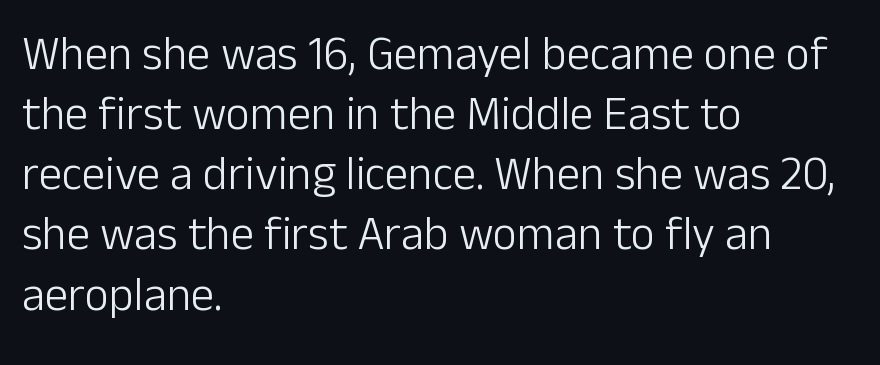
The image shows 47 px light sans-serif type, upright; set left-aligned, normal line spacing (1.28x), normal letter spacing, not underlined; low stroke contrast and a medium x-height.
